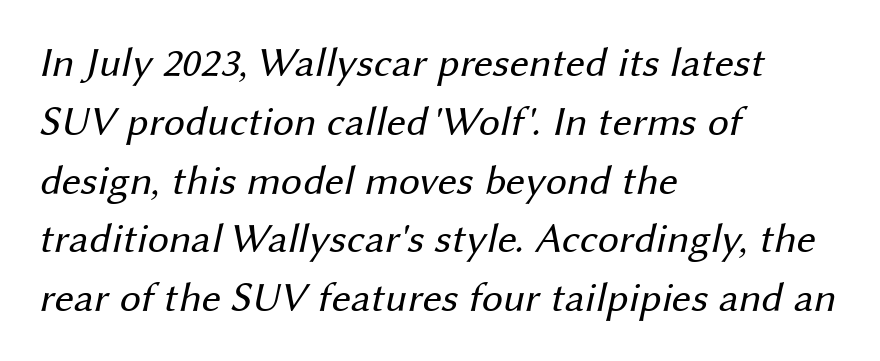
Q: Is the text bold? A: No.
Q: Is the typeface a serif or a sans-serif typeface? A: Sans-serif.
Q: Is the text underlined? A: No.
Q: How is the paragraph aligned? A: Left-aligned.
Q: Is the spacing between letters normal or unusually wide? A: Normal.
Q: Is the spacing between lines tight, normal or loose? A: Normal.
Q: Width (condensed, normal, or wide)? A: Normal.
Q: Stroke contrast? A: Medium.
Q: x-height? A: Medium.
Q: Monospaced? A: No.
